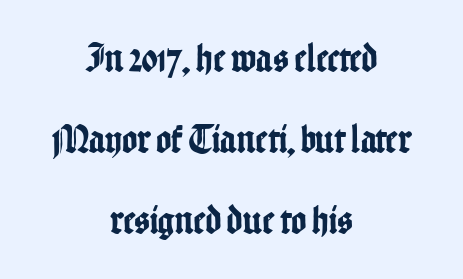
Anything drawn beneath the words? Only blank space. Leftover space on each line is divided equally before and after the words. These lines are composed in type without serifs. Between one letter and the next there's only the usual sliver of space. Proportional: the letters do not fall into vertical columns. Is there any slant? The stems are plumb.
